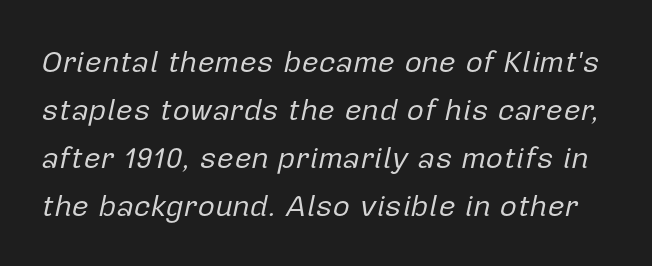
{"italic": "yes", "lean": "right", "slant_degrees": 12, "bold": "no", "weight": "regular", "width": "normal", "stroke_contrast": "low", "x_height": "medium", "monospaced": "no", "underline": "no", "line_spacing": "normal", "line_spacing_ratio": 1.6, "letter_spacing": "normal", "letter_spacing_em": 0.0, "glyph_px": 30}
